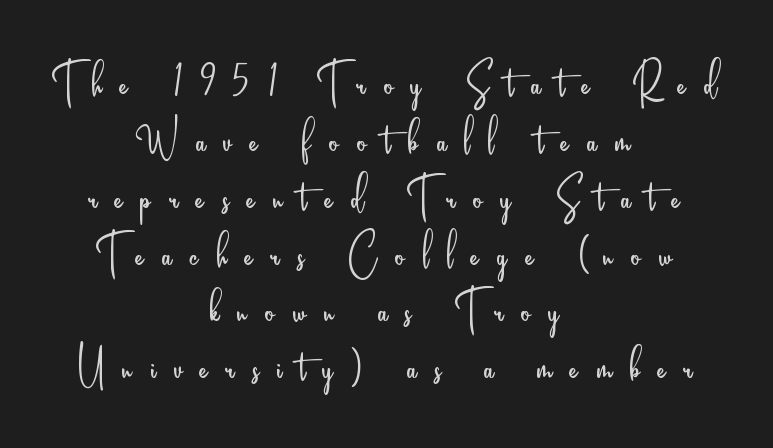
Q: Is the text bold? A: No.
Q: Is the typeface a serif or a sans-serif typeface? A: Sans-serif.
Q: Is the text underlined? A: No.
Q: How is the paragraph aligned? A: Centered.
Q: Is the spacing between letters normal or unusually wide? A: Unusually wide.
Q: Is the spacing between lines tight, normal or loose? A: Tight.
Q: Width (condensed, normal, or wide)? A: Condensed.
Q: Stroke contrast? A: Low.
Q: x-height? A: Small.
Q: Monospaced? A: No.
